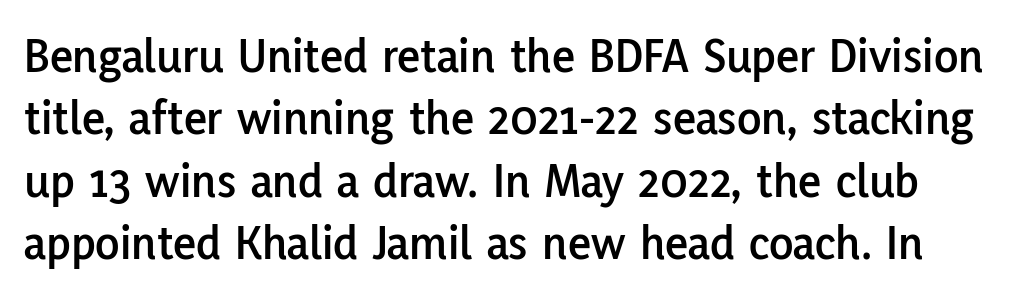
{"serif": "no", "italic": "no", "width": "normal", "stroke_contrast": "low", "x_height": "medium", "monospaced": "no", "underline": "no", "line_spacing": "normal", "line_spacing_ratio": 1.25, "letter_spacing": "normal", "letter_spacing_em": 0.0, "glyph_px": 50}
